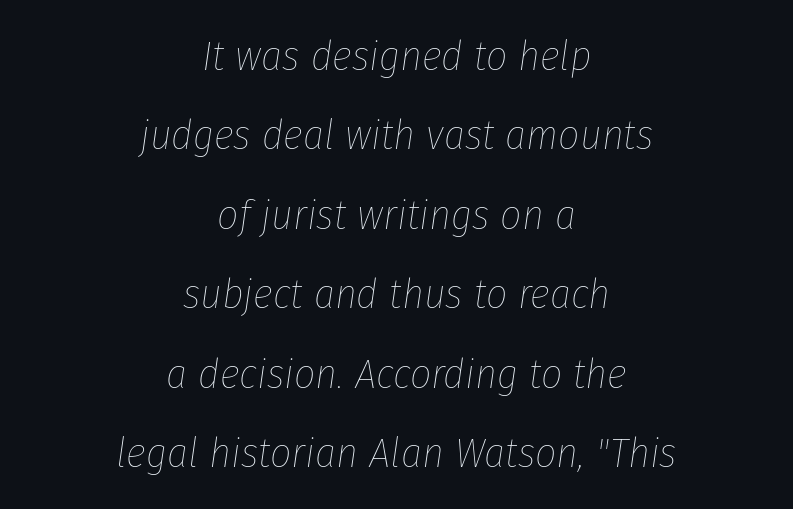
{"italic": "yes", "lean": "right", "slant_degrees": 8, "bold": "no", "weight": "thin", "width": "condensed", "stroke_contrast": "low", "x_height": "medium", "monospaced": "no", "underline": "no", "align": "center", "line_spacing_ratio": 1.89, "letter_spacing": "normal", "letter_spacing_em": 0.0, "glyph_px": 42}
